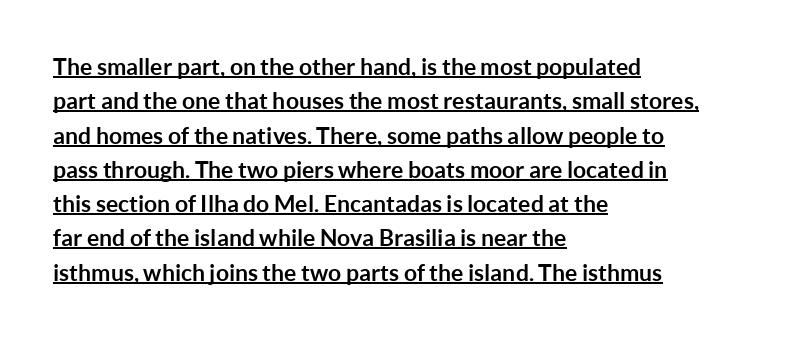
The image shows 23 px bold type, upright; set left-aligned, normal line spacing (1.49x), normal letter spacing, underlined.
